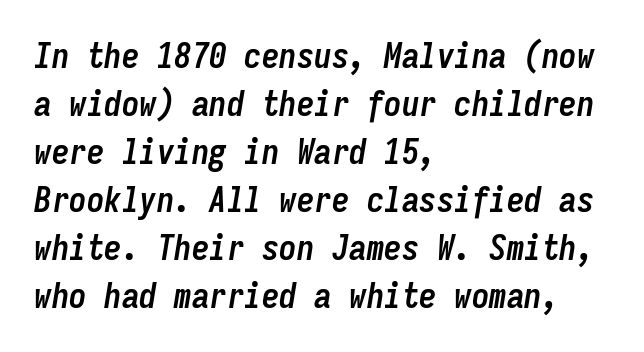
Q: Is the text bold? A: Yes.
Q: Is the text italic (slanted)? A: Yes, it leans right by about 9 degrees.
Q: Is the text underlined? A: No.
Q: How is the paragraph aligned? A: Left-aligned.
Q: Is the spacing between letters normal or unusually wide? A: Normal.
Q: Is the spacing between lines tight, normal or loose? A: Normal.
Q: Width (condensed, normal, or wide)? A: Condensed.
Q: Stroke contrast? A: Low.
Q: x-height? A: Medium.
Q: Monospaced? A: Yes.
